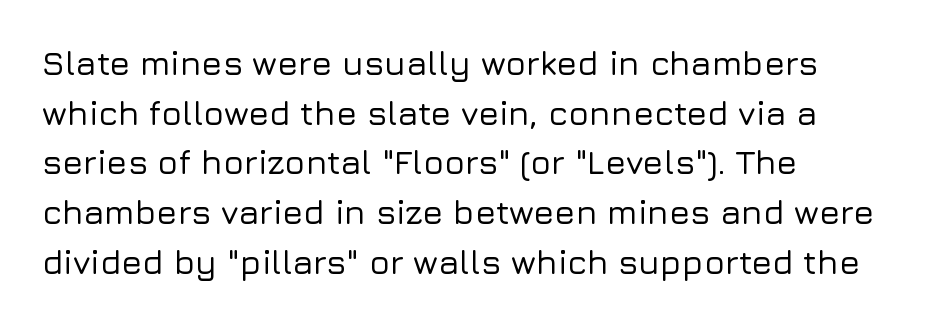
The image shows 34 px sans-serif type, upright; set left-aligned, normal line spacing (1.46x), normal letter spacing, not underlined; low stroke contrast and a medium x-height.
